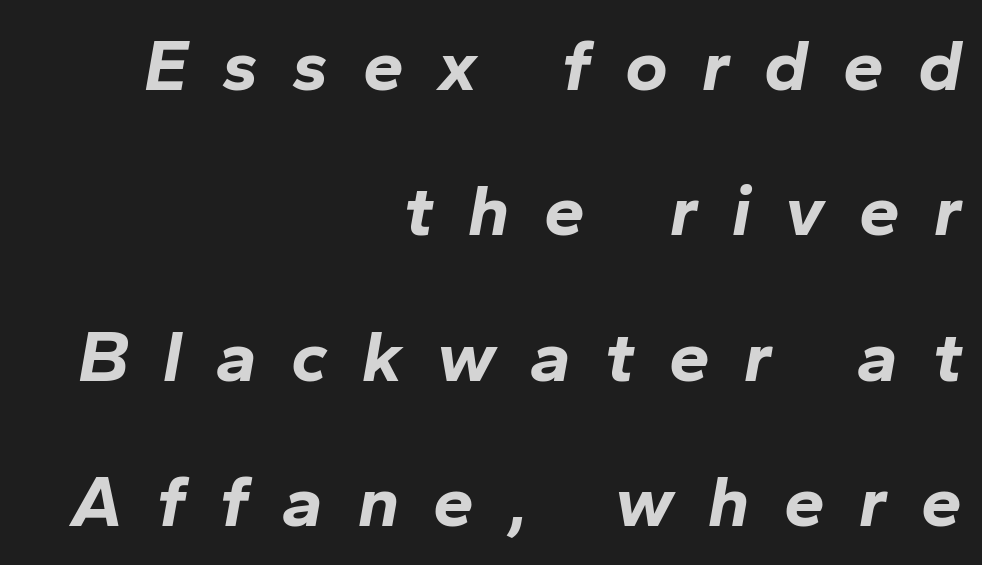
Here the glyphs are tracked loosely, breaking word shapes into spaced letters. These lines are rendered in a variable-pitch font. Notice how thick the strokes are: this is what a full bold looks like. The zone under the glyphs is completely vacant. It's the slanting kind of type.
